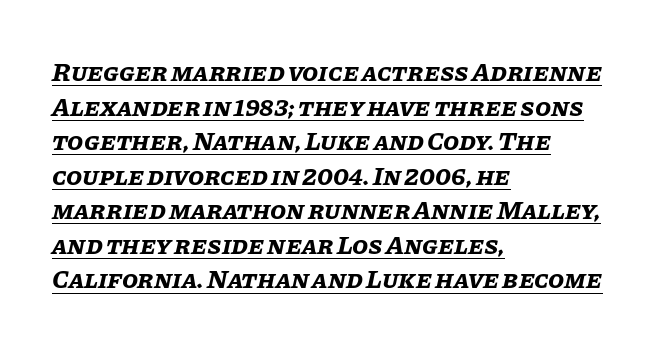
A typesetter would call this zero additional tracking. The paragraph shown leans on its left margin. Compared with undecorated copy, this sample adds a rule below the words. The block of text has a typical density, with ordinary space between rows. Weight check: bold — yes, fully.
